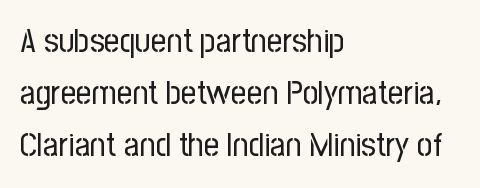
Q: Is the text bold? A: No.
Q: Is the text italic (slanted)? A: No, it is upright.
Q: Is the typeface a serif or a sans-serif typeface? A: Sans-serif.
Q: Is the text underlined? A: No.
Q: How is the paragraph aligned? A: Left-aligned.
Q: Is the spacing between letters normal or unusually wide? A: Normal.
Q: Is the spacing between lines tight, normal or loose? A: Normal.
Q: Width (condensed, normal, or wide)? A: Condensed.
Q: Stroke contrast? A: Low.
Q: x-height? A: Medium.
Q: Monospaced? A: No.
